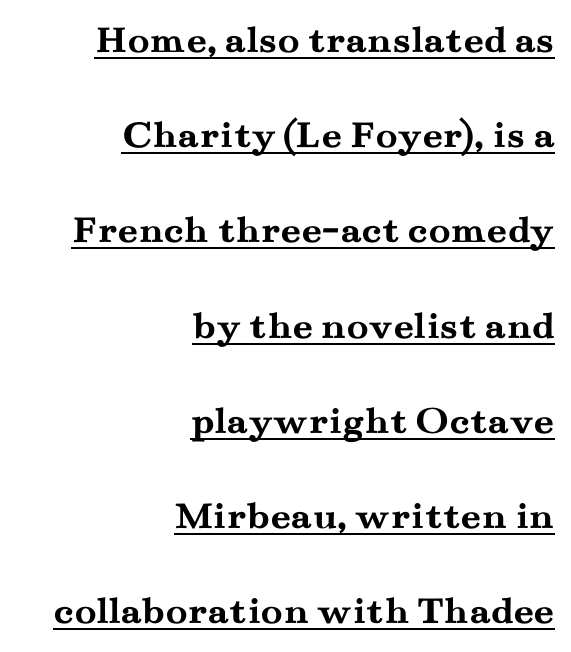
The image shows 40 px semibold, wide serif type, upright; set right-aligned, loose line spacing (2.38x), normal letter spacing, underlined; medium stroke contrast and a small x-height.
